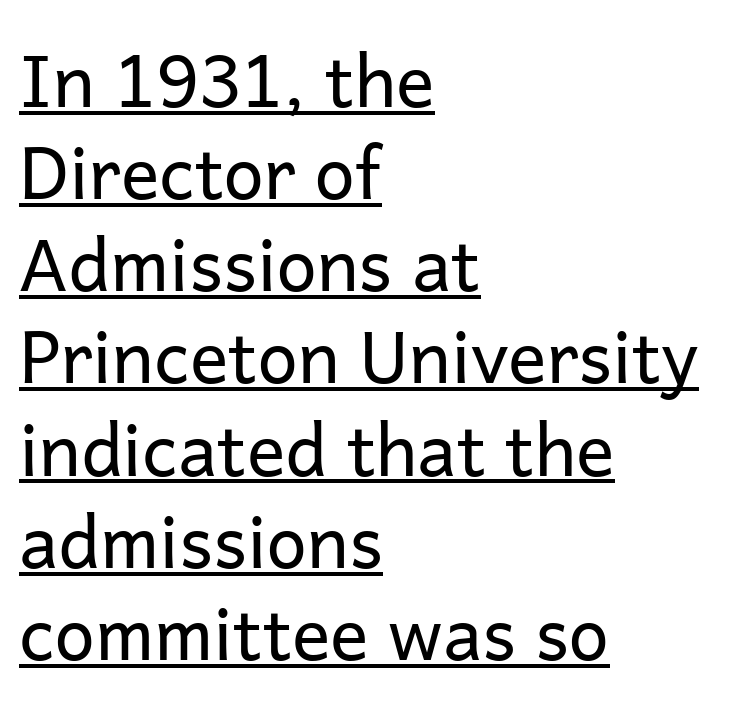
The image shows 72 px regular-weight sans-serif type, upright; set left-aligned, normal line spacing (1.28x), normal letter spacing, underlined; low stroke contrast and a medium x-height.
